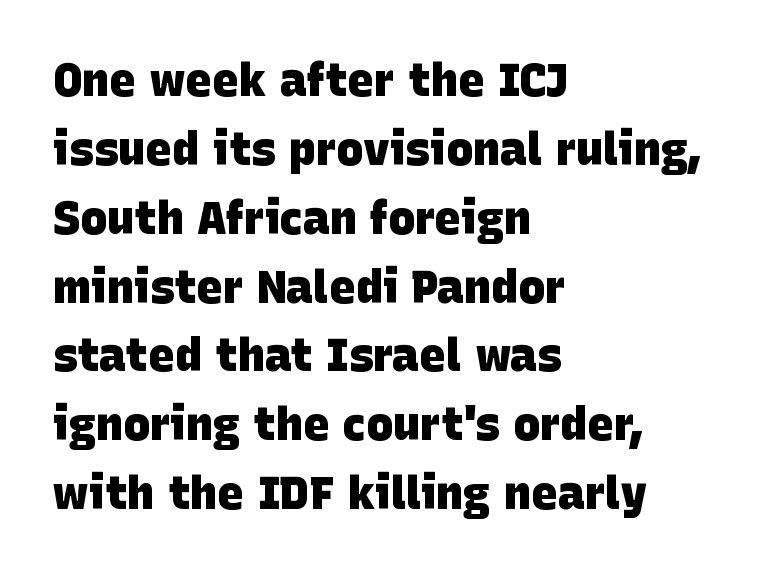
{"serif": "no", "bold": "yes", "weight": "heavy", "width": "normal", "stroke_contrast": "low", "x_height": "large", "monospaced": "no", "underline": "no", "align": "left", "line_spacing": "normal", "line_spacing_ratio": 1.53, "letter_spacing": "normal", "letter_spacing_em": 0.0, "glyph_px": 45}
